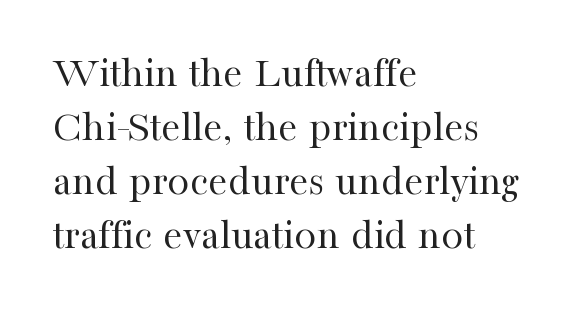
{"serif": "yes", "italic": "no", "bold": "no", "weight": "regular", "width": "normal", "stroke_contrast": "high", "x_height": "medium", "monospaced": "no", "underline": "no", "align": "left", "line_spacing_ratio": 1.23, "letter_spacing": "normal", "letter_spacing_em": 0.0, "glyph_px": 44}
